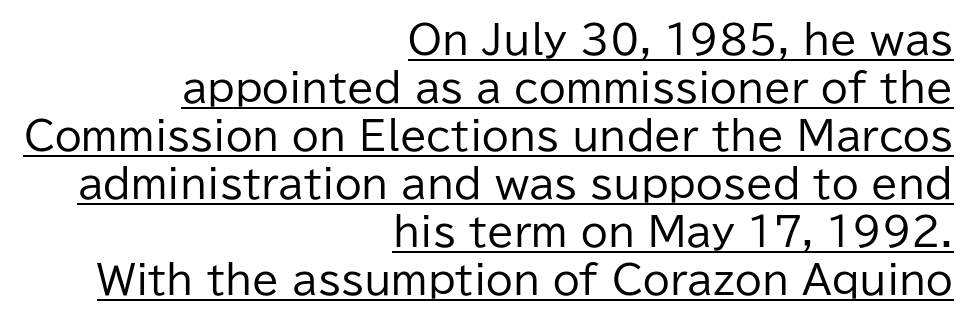
No extra tracking has been applied to these lines. Nothing sits at the stroke ends, so this counts as sans-serif. Stems and bowls with no extra thickness — not bold. A flush-right, rag-left setting is used for this passage. The letters advance in unequal steps, a hallmark of proportional type.
